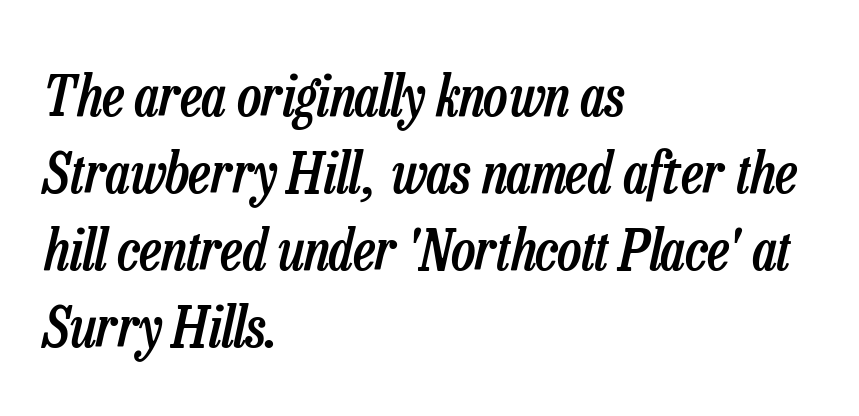
The image shows 57 px semibold, condensed type, italic (leaning right); set left-aligned, normal line spacing (1.35x), normal letter spacing, not underlined; low stroke contrast and a medium x-height.
